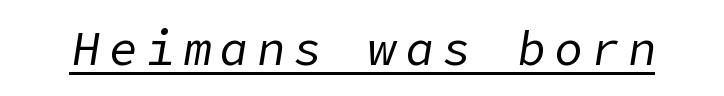
Q: Is the text bold? A: No.
Q: Is the text italic (slanted)? A: Yes, it leans right by about 9 degrees.
Q: Is the text underlined? A: Yes.
Q: Width (condensed, normal, or wide)? A: Normal.
Q: Stroke contrast? A: Low.
Q: x-height? A: Medium.
